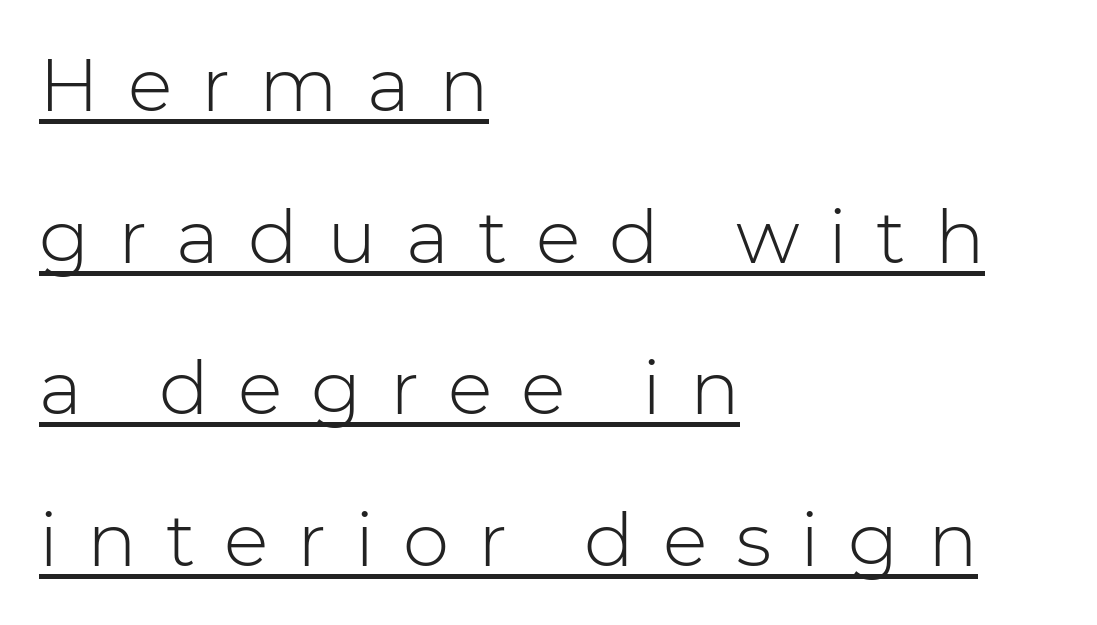
Inter-character spacing is expanded well beyond the font's built-in metrics. Vertical spacing — loose. This rendering uses left alignment, leaving the right contour irregular. These lines are composed in type without serifs.
